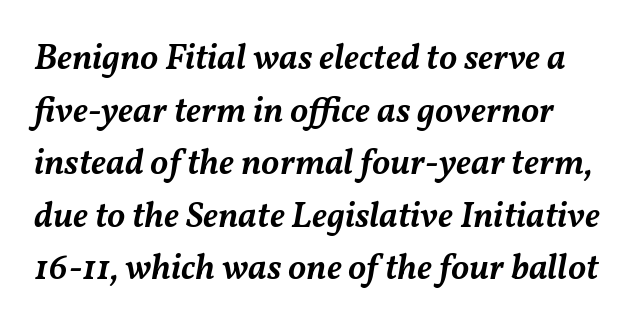
The image shows 36 px semibold type, italic (leaning right); set normal line spacing (1.46x), normal letter spacing, not underlined; medium stroke contrast and a medium x-height.
